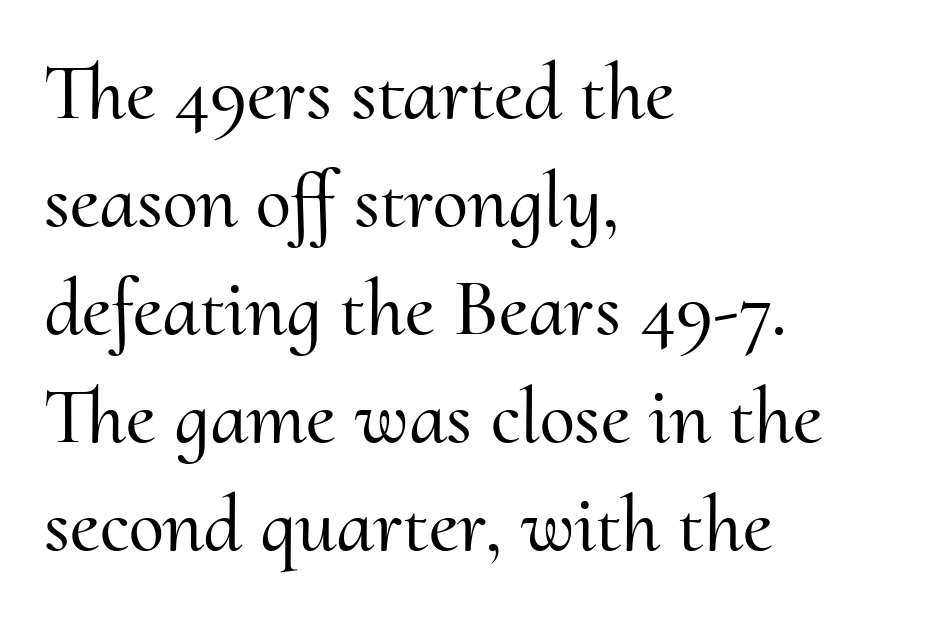
Q: Is the text italic (slanted)? A: No, it is upright.
Q: Is the typeface a serif or a sans-serif typeface? A: Serif.
Q: Is the text underlined? A: No.
Q: How is the paragraph aligned? A: Left-aligned.
Q: Is the spacing between letters normal or unusually wide? A: Normal.
Q: Is the spacing between lines tight, normal or loose? A: Normal.
Q: Width (condensed, normal, or wide)? A: Normal.
Q: Stroke contrast? A: Medium.
Q: x-height? A: Small.
Q: Monospaced? A: No.
